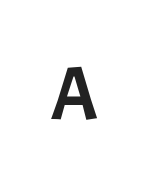
{"serif": "no", "italic": "no", "width": "normal", "stroke_contrast": "low", "x_height": "medium", "monospaced": "no", "underline": "no", "letter_spacing": "wide", "letter_spacing_em": 0.25, "glyph_px": 75}
